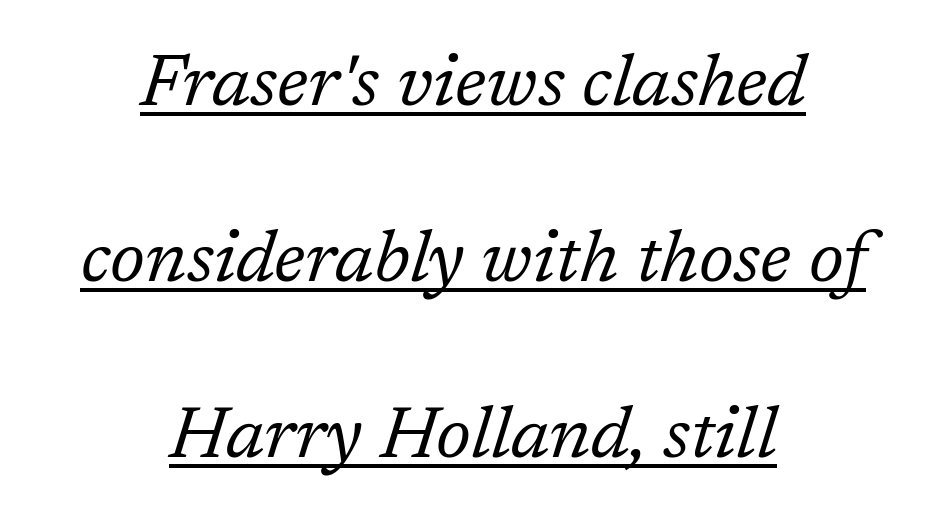
Weight: in the light-to-regular range. Somebody hit Ctrl+U on this one — the words are underlined. Small tapered or slab feet sit at the stroke ends, so this counts as serif. The face used here is rendered with its standard letterfit. A typesetter would mark this as italic. A typesetter would call this leading open, well beyond the default.
